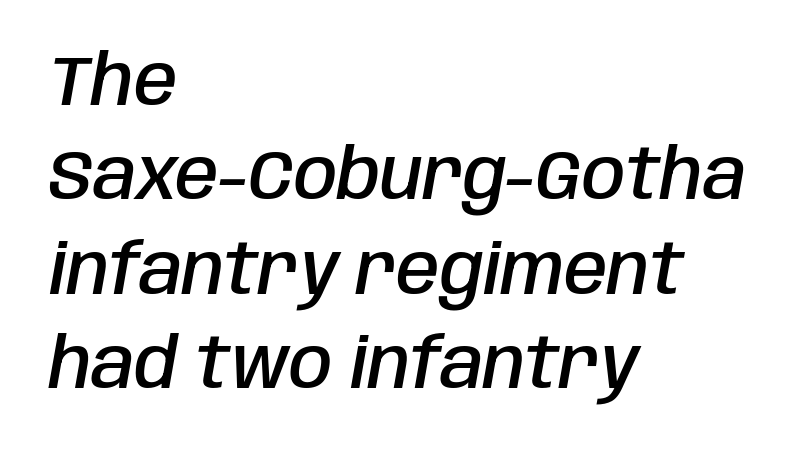
The image shows 70 px semibold, condensed type, italic (leaning right); set left-aligned, normal line spacing (1.35x), normal letter spacing, not underlined; low stroke contrast and a large x-height.
